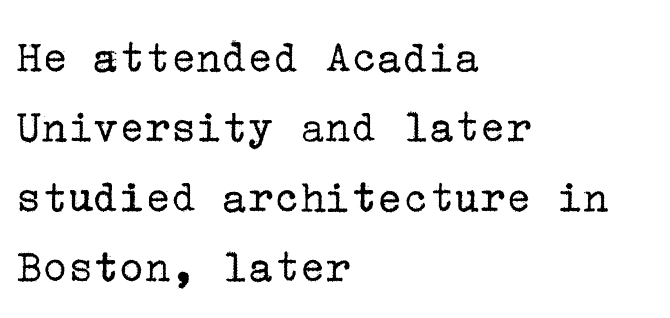
Q: Is the text bold? A: No.
Q: Is the text italic (slanted)? A: No, it is upright.
Q: Is the typeface a serif or a sans-serif typeface? A: Serif.
Q: Is the text underlined? A: No.
Q: How is the paragraph aligned? A: Left-aligned.
Q: Is the spacing between letters normal or unusually wide? A: Normal.
Q: Is the spacing between lines tight, normal or loose? A: Normal.
Q: Width (condensed, normal, or wide)? A: Normal.
Q: Stroke contrast? A: Low.
Q: x-height? A: Medium.
